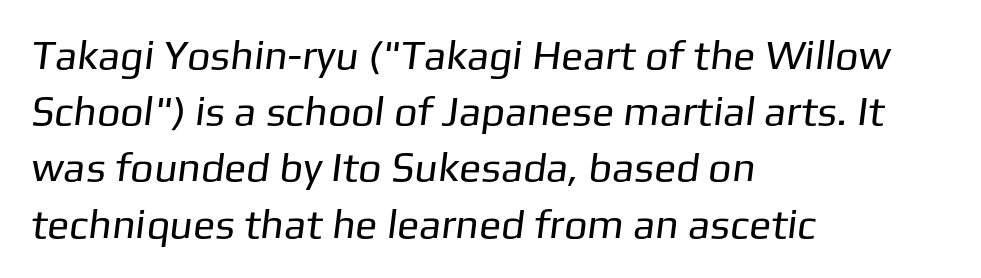
The image shows 41 px regular-weight sans-serif type; set left-aligned, normal line spacing (1.37x), normal letter spacing, not underlined; low stroke contrast and a medium x-height.
